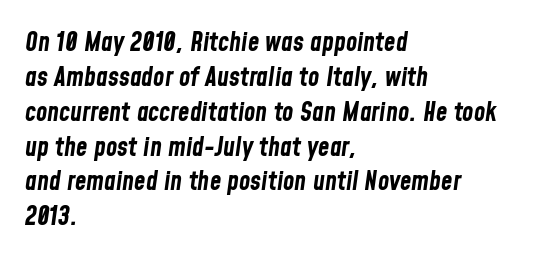
The image shows 26 px bold type, italic (leaning right); set left-aligned, normal line spacing (1.34x), normal letter spacing, not underlined.
